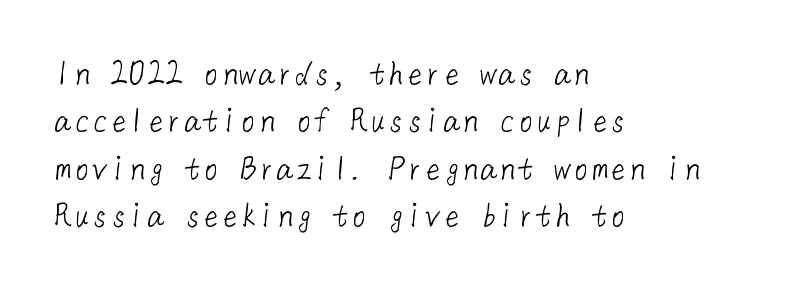
{"serif": "no", "bold": "no", "weight": "light", "width": "normal", "stroke_contrast": "low", "x_height": "medium", "underline": "no", "align": "left", "line_spacing": "normal", "line_spacing_ratio": 1.28, "letter_spacing": "normal", "letter_spacing_em": 0.0, "glyph_px": 37}
